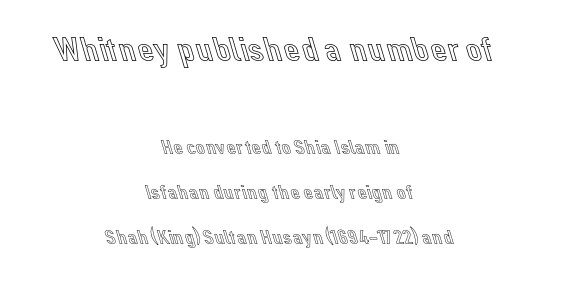
{"width": "normal", "x_height": "medium", "monospaced": "no", "underline": "no", "align": "center", "line_spacing": "loose", "line_spacing_ratio": 2.13, "letter_spacing": "normal", "letter_spacing_em": 0.0, "larger_block": "first", "size_ratio": 1.71, "glyph_px": 36}
